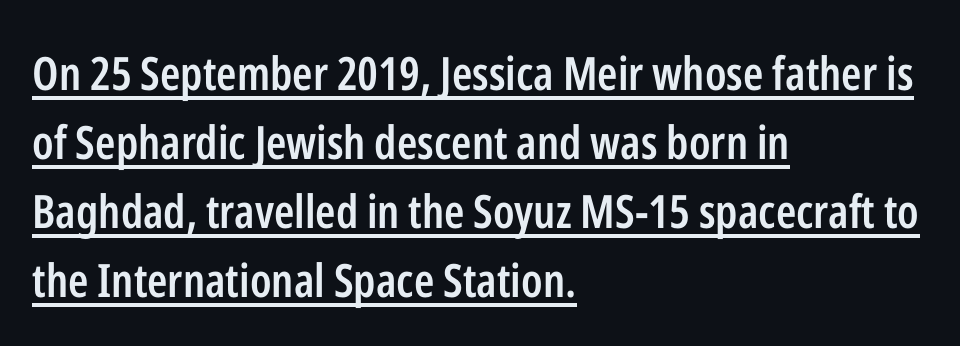
The image shows 46 px semibold, condensed sans-serif type, upright; set left-aligned, normal line spacing (1.5x), normal letter spacing, underlined; low stroke contrast and a medium x-height.
